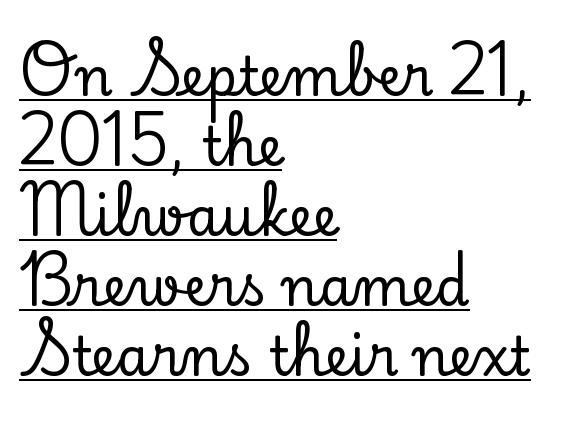
{"serif": "yes", "italic": "no", "width": "normal", "stroke_contrast": "low", "x_height": "small", "monospaced": "no", "underline": "yes", "align": "left", "line_spacing": "normal", "line_spacing_ratio": 1.32, "letter_spacing": "normal", "letter_spacing_em": 0.0, "glyph_px": 53}
